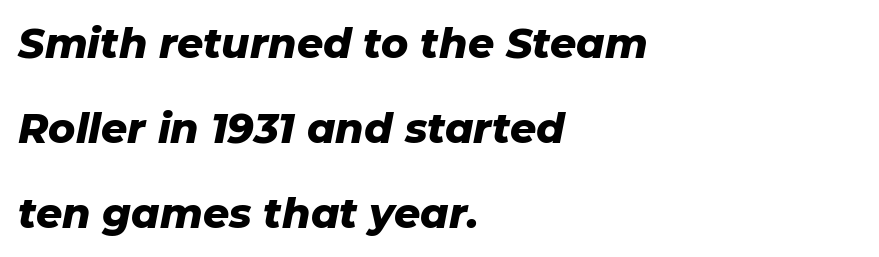
{"italic": "yes", "lean": "right", "slant_degrees": 11, "bold": "yes", "weight": "heavy", "width": "normal", "stroke_contrast": "low", "x_height": "medium", "monospaced": "no", "underline": "no", "align": "left", "line_spacing": "loose", "line_spacing_ratio": 2.07, "letter_spacing": "normal", "letter_spacing_em": 0.0, "glyph_px": 41}
